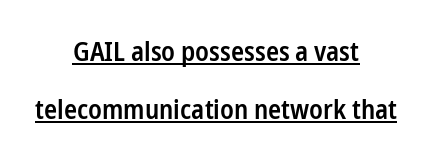
The image shows 27 px text type, upright; set centered, loose line spacing (2.14x), normal letter spacing, underlined.
